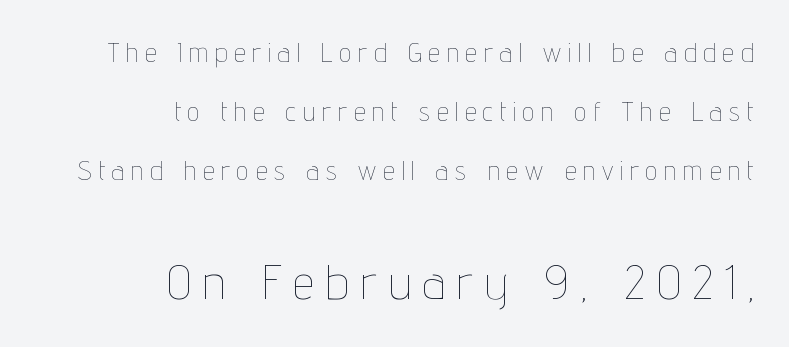
Q: Is the text bold? A: No.
Q: Is the text italic (slanted)? A: No, it is upright.
Q: Is the text underlined? A: No.
Q: How is the paragraph aligned? A: Right-aligned.
Q: Is the spacing between letters normal or unusually wide? A: Unusually wide.
Q: Is the spacing between lines tight, normal or loose? A: Loose.
Q: Which block of text is set in a larger size, the first (top) or the second (bottom)? A: The second (bottom) one.
Q: Width (condensed, normal, or wide)? A: Condensed.
Q: Stroke contrast? A: Low.
Q: x-height? A: Medium.
Q: Monospaced? A: No.
